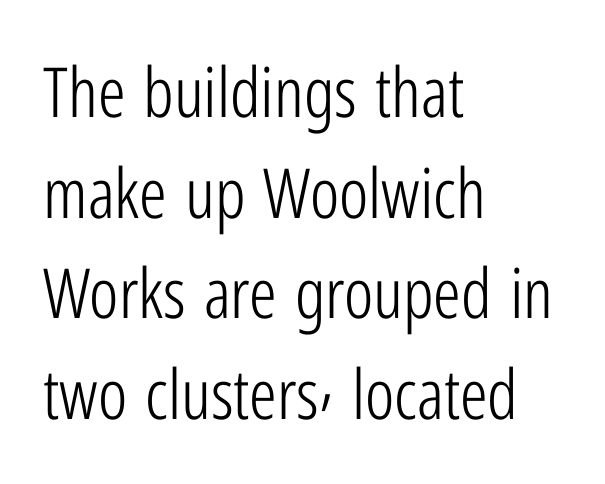
The image shows 69 px light, condensed sans-serif type, upright; set left-aligned, normal line spacing (1.46x), normal letter spacing, not underlined; low stroke contrast and a medium x-height.
